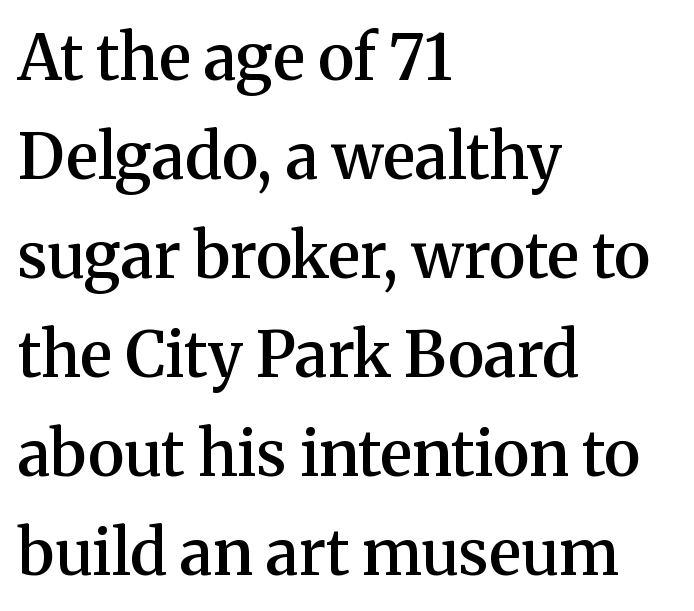
The image shows 63 px semibold serif type, upright; set left-aligned, normal line spacing (1.57x), normal letter spacing, not underlined; medium stroke contrast and a medium x-height.
